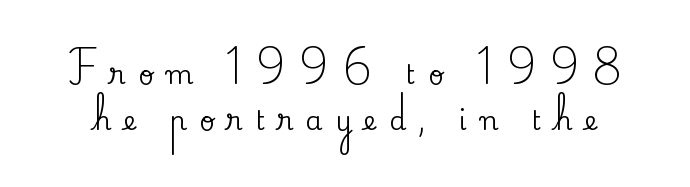
Words appear elongated and porous because spacing is wide. Descender tails drop into unmarked territory. A typesetter would mark this as roman, not italic. Rows of type keep a routine distance in the vertical direction.
